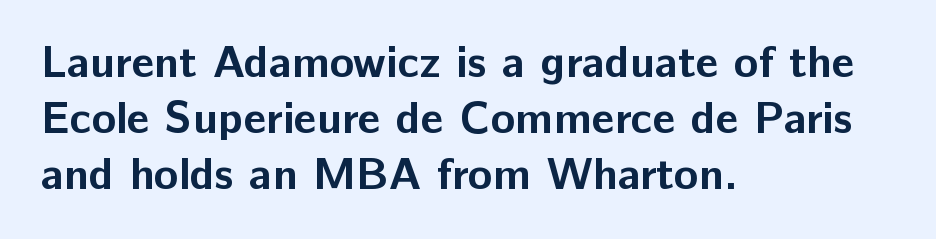
The letters stand straight up with perfectly vertical stems. Looks like regular typesetting: each glyph gets only the width it needs. Nobody drew a line under any word here. Line beginnings align vertically; line endings do not. A dark, heavy texture on the line: the type is bold.
